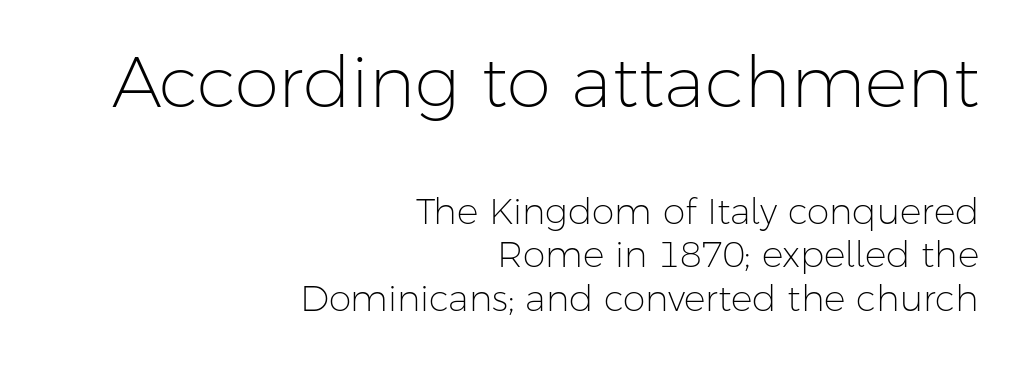
The image shows 71 px light sans-serif type, upright; set right-aligned, line spacing 1.21x, normal letter spacing, not underlined; the first (top) block is 1.97x larger; low stroke contrast and a medium x-height.
